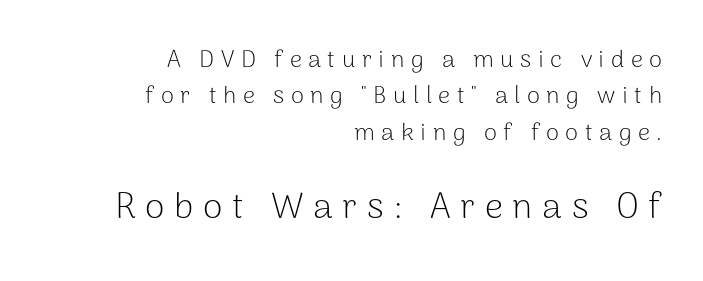
Q: Is the text bold? A: No.
Q: Is the text italic (slanted)? A: No, it is upright.
Q: Is the typeface a serif or a sans-serif typeface? A: Sans-serif.
Q: Is the text underlined? A: No.
Q: How is the paragraph aligned? A: Right-aligned.
Q: Is the spacing between letters normal or unusually wide? A: Unusually wide.
Q: Is the spacing between lines tight, normal or loose? A: Normal.
Q: Which block of text is set in a larger size, the first (top) or the second (bottom)? A: The second (bottom) one.
Q: Width (condensed, normal, or wide)? A: Normal.
Q: Stroke contrast? A: Low.
Q: x-height? A: Medium.
Q: Monospaced? A: No.
